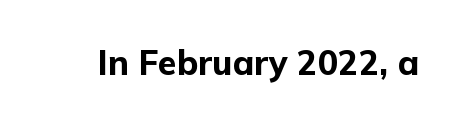
Q: Is the text bold? A: Yes.
Q: Is the text italic (slanted)? A: No, it is upright.
Q: Is the typeface a serif or a sans-serif typeface? A: Sans-serif.
Q: Is the text underlined? A: No.
Q: Is the spacing between letters normal or unusually wide? A: Normal.
Q: Width (condensed, normal, or wide)? A: Normal.
Q: Stroke contrast? A: Low.
Q: x-height? A: Medium.
Q: Monospaced? A: No.
